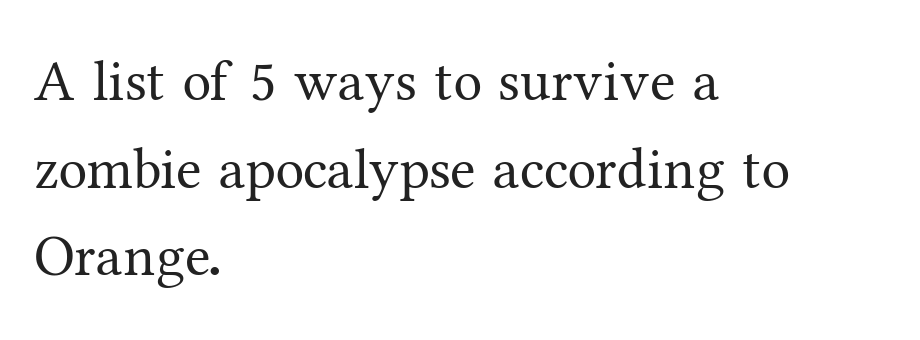
Q: Is the text bold? A: No.
Q: Is the text italic (slanted)? A: No, it is upright.
Q: Is the typeface a serif or a sans-serif typeface? A: Serif.
Q: Is the text underlined? A: No.
Q: How is the paragraph aligned? A: Left-aligned.
Q: Is the spacing between letters normal or unusually wide? A: Normal.
Q: Is the spacing between lines tight, normal or loose? A: Normal.
Q: Width (condensed, normal, or wide)? A: Normal.
Q: Stroke contrast? A: Medium.
Q: x-height? A: Medium.
Q: Monospaced? A: No.
